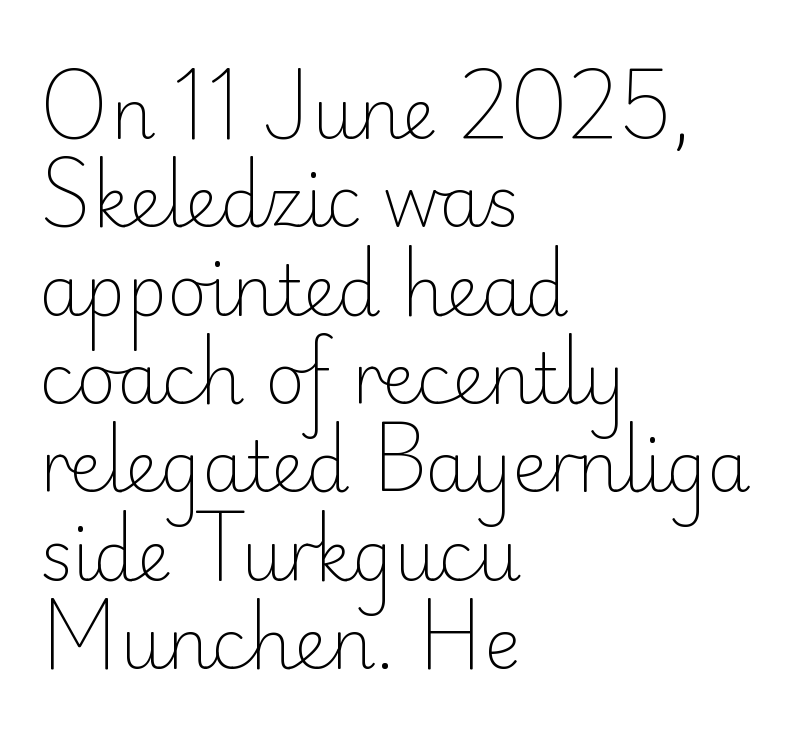
{"serif": "no", "italic": "no", "bold": "no", "weight": "light", "width": "normal", "stroke_contrast": "low", "x_height": "small", "monospaced": "no", "underline": "no", "align": "left", "line_spacing": "normal", "line_spacing_ratio": 1.28, "letter_spacing": "normal", "letter_spacing_em": 0.0, "glyph_px": 69}
